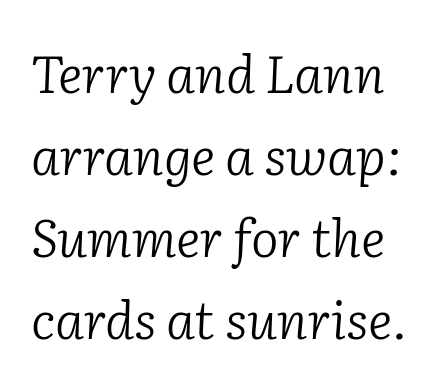
The image shows 52 px light serif type, italic (leaning right); set normal line spacing (1.58x), normal letter spacing, not underlined; low stroke contrast and a medium x-height.
